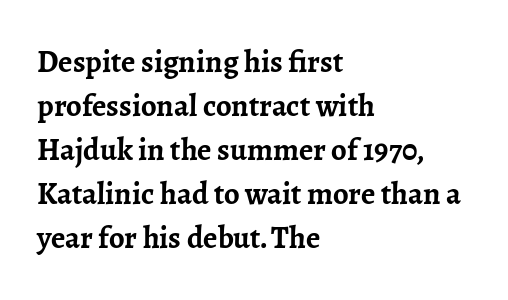
The image shows 31 px semibold serif type, upright; set left-aligned, normal line spacing (1.42x), normal letter spacing, not underlined; low stroke contrast and a medium x-height.
